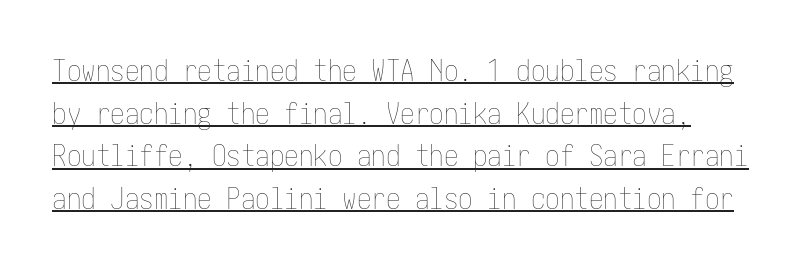
The image shows 29 px thin, condensed type, upright; set normal line spacing (1.47x), normal letter spacing, underlined; low stroke contrast and a medium x-height.
